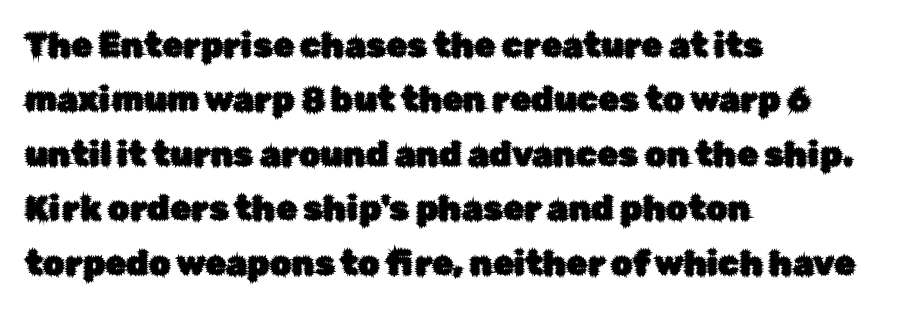
The image shows 34 px sans-serif type, upright; set left-aligned, normal line spacing (1.6x), normal letter spacing, not underlined; low stroke contrast and a medium x-height.
